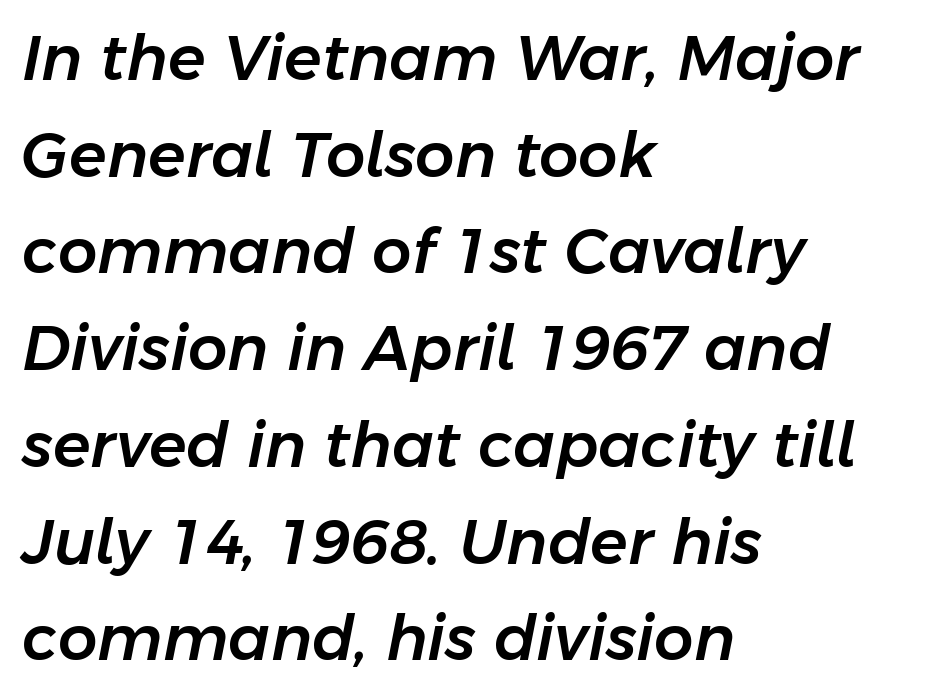
Horizontal alignment here is leftward, the default for most running prose. You could not count columns in this text — the font is proportionally spaced. Reading down the column, the eye jumps a familiar distance to each next line. Does the lettering tilt? It does — this is italic. The letters sit at their default tracking, neither squeezed nor spread.
